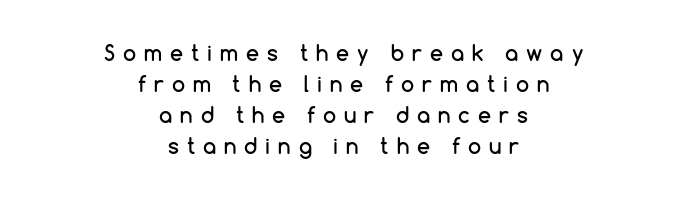
{"italic": "no", "underline": "no", "align": "center", "line_spacing": "normal", "line_spacing_ratio": 1.48, "letter_spacing": "wide", "letter_spacing_em": 0.38, "glyph_px": 21}
